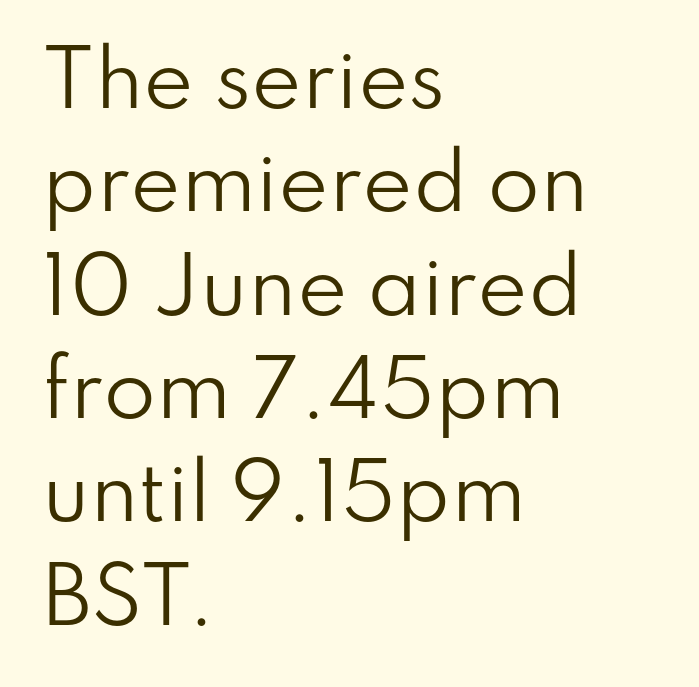
Short and long lines alike share a common starting point at left. Look at the bottom of the vertical strokes: they stop flat, with no serifs. Posture: vertical. Horizontal bands of white between lines are of average thickness.
